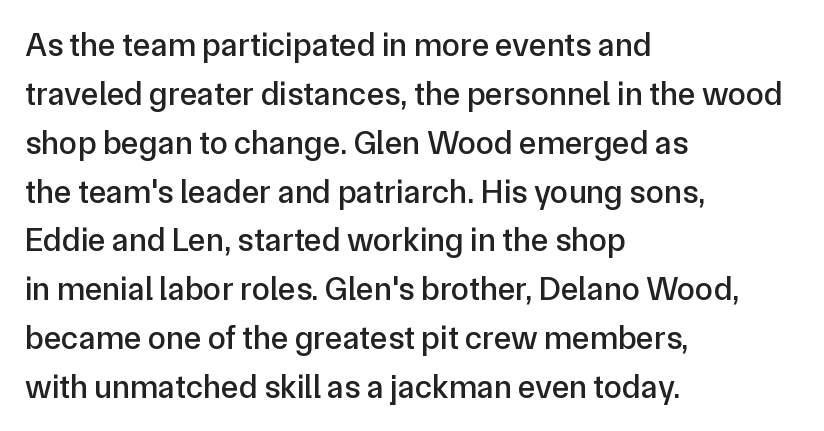
The image shows 33 px sans-serif type, upright; set left-aligned, normal line spacing (1.48x), normal letter spacing, not underlined; low stroke contrast and a medium x-height.
